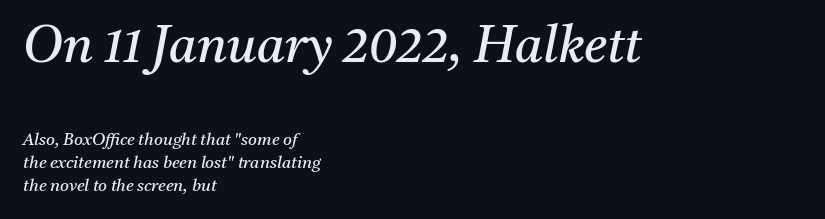
Weight: regular or lighter. Here the designer chose a conventional face with non-uniform glyph widths. Plain, unruled lines of type. The face used here is seriffed, in the tradition of book romans.
